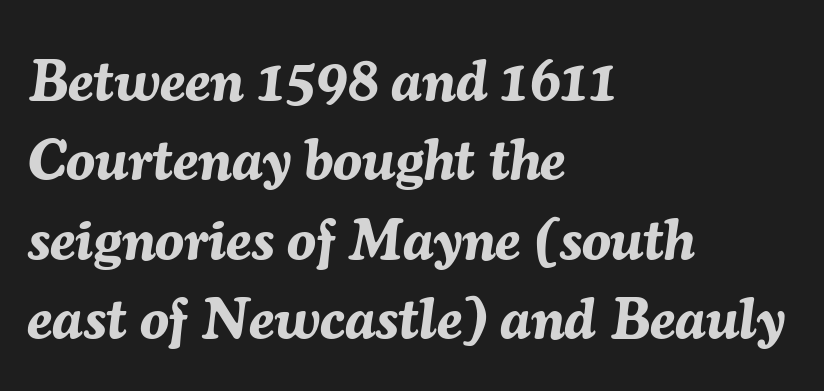
The image shows 58 px bold type, italic (leaning right); set left-aligned, normal line spacing (1.37x), normal letter spacing, not underlined; medium stroke contrast and a medium x-height.
